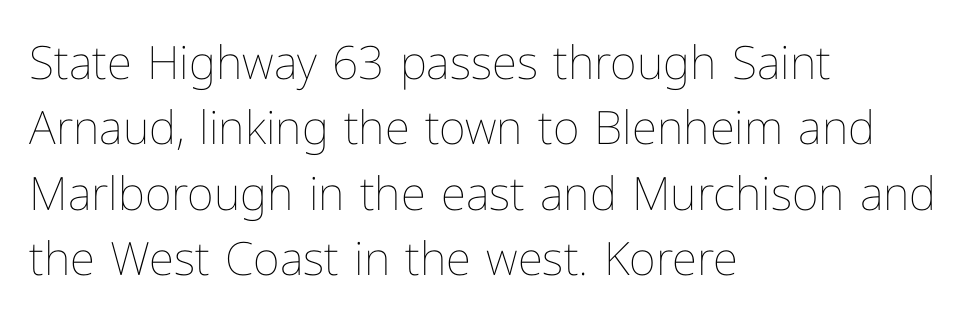
{"italic": "no", "bold": "no", "weight": "thin", "width": "normal", "stroke_contrast": "low", "x_height": "medium", "monospaced": "no", "underline": "no", "align": "left", "line_spacing": "normal", "line_spacing_ratio": 1.42, "letter_spacing": "normal", "letter_spacing_em": 0.0, "glyph_px": 46}
